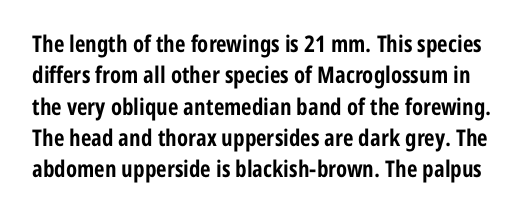
Q: Is the text bold? A: Yes.
Q: Is the text italic (slanted)? A: No, it is upright.
Q: Is the text underlined? A: No.
Q: Is the spacing between letters normal or unusually wide? A: Normal.
Q: Is the spacing between lines tight, normal or loose? A: Normal.
